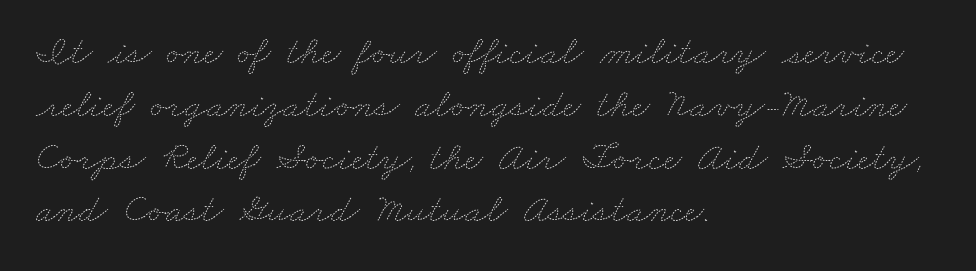
{"bold": "no", "weight": "thin", "width": "wide", "stroke_contrast": "medium", "x_height": "small", "monospaced": "no", "underline": "no", "align": "left", "line_spacing": "normal", "line_spacing_ratio": 1.32, "letter_spacing": "normal", "letter_spacing_em": 0.0, "glyph_px": 40}
